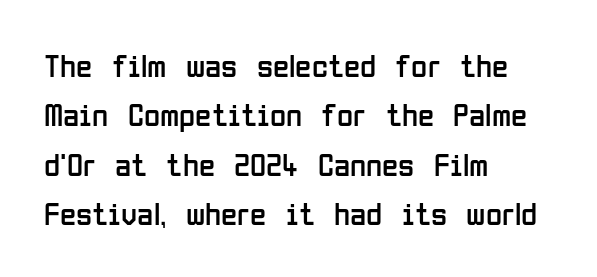
{"serif": "no", "italic": "no", "bold": "no", "weight": "regular", "width": "condensed", "stroke_contrast": "low", "x_height": "medium", "monospaced": "no", "underline": "no", "align": "left", "line_spacing": "normal", "line_spacing_ratio": 1.5, "letter_spacing": "normal", "letter_spacing_em": 0.0, "glyph_px": 33}
